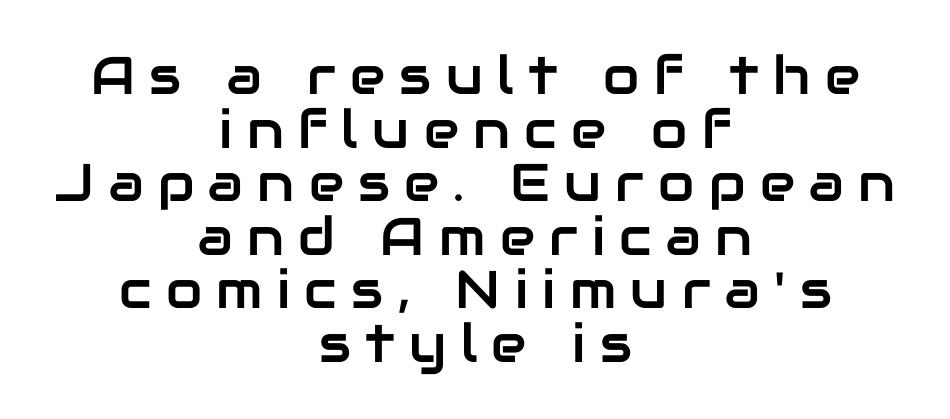
{"serif": "no", "italic": "no", "width": "normal", "stroke_contrast": "low", "x_height": "medium", "monospaced": "no", "underline": "no", "align": "center", "line_spacing": "tight", "line_spacing_ratio": 1.01, "letter_spacing": "wide", "letter_spacing_em": 0.27, "glyph_px": 53}
